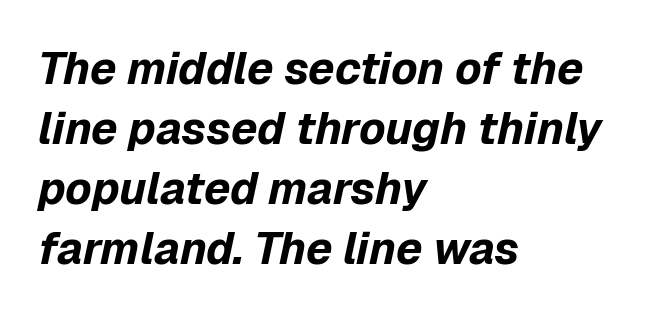
The image shows 45 px bold type, italic (leaning right); set left-aligned, normal line spacing (1.33x), normal letter spacing, not underlined; low stroke contrast and a medium x-height.
